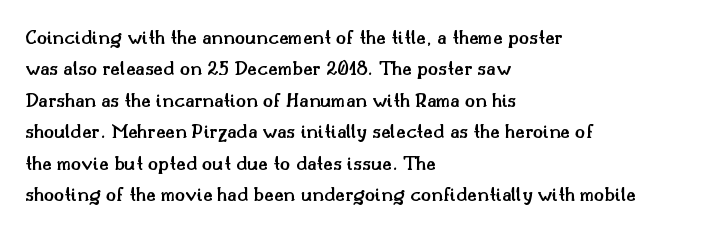
The glyphs have the mass of a demibold cut, below bold. The compositor pushed each line to the left boundary. The passage shown is not underscored anywhere. Caption: standard tracking, unaltered. Reading down the column, the eye jumps a familiar distance to each next line. The axis of the letterforms is exactly vertical.
